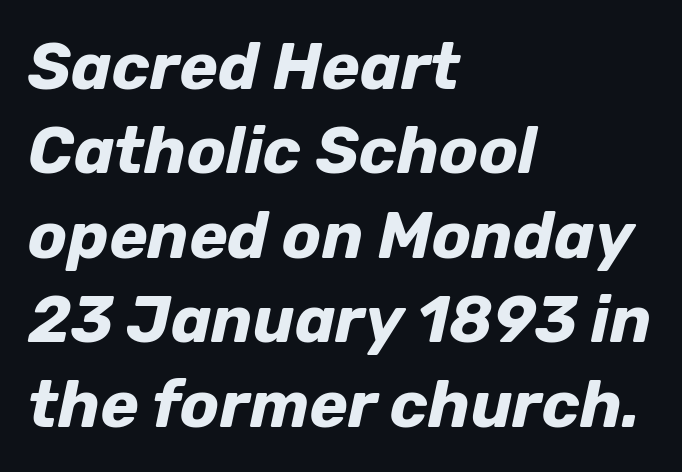
{"italic": "yes", "lean": "right", "slant_degrees": 12, "bold": "yes", "weight": "bold", "width": "normal", "stroke_contrast": "low", "x_height": "medium", "monospaced": "no", "underline": "no", "align": "left", "line_spacing": "normal", "line_spacing_ratio": 1.3, "letter_spacing": "normal", "letter_spacing_em": 0.0, "glyph_px": 65}
